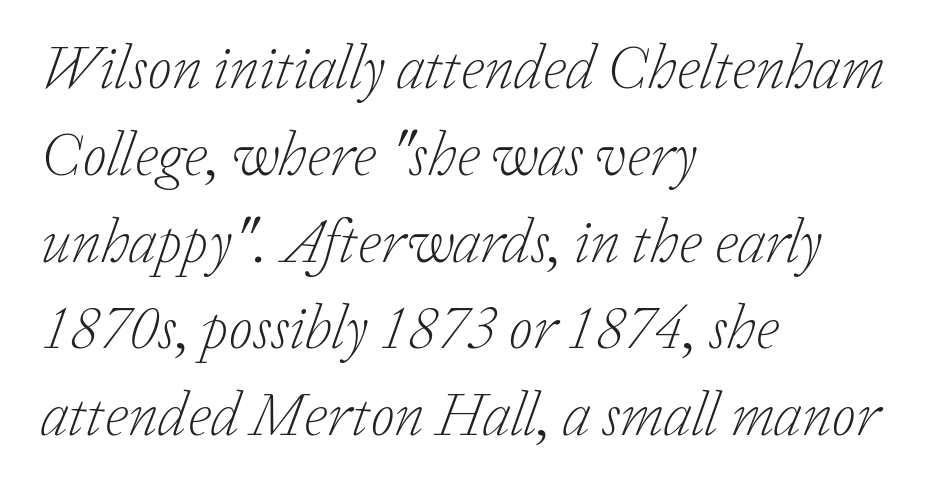
Q: Is the text bold? A: No.
Q: Is the text italic (slanted)? A: Yes, it leans right by about 20 degrees.
Q: Is the typeface a serif or a sans-serif typeface? A: Serif.
Q: Is the text underlined? A: No.
Q: How is the paragraph aligned? A: Left-aligned.
Q: Is the spacing between letters normal or unusually wide? A: Normal.
Q: Is the spacing between lines tight, normal or loose? A: Normal.
Q: Width (condensed, normal, or wide)? A: Normal.
Q: Stroke contrast? A: Low.
Q: x-height? A: Medium.
Q: Monospaced? A: No.
